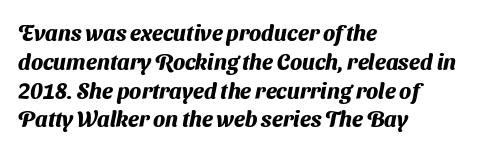
{"bold": "yes", "underline": "no", "align": "left", "line_spacing": "normal", "line_spacing_ratio": 1.31, "letter_spacing": "normal", "letter_spacing_em": 0.0, "glyph_px": 22}
